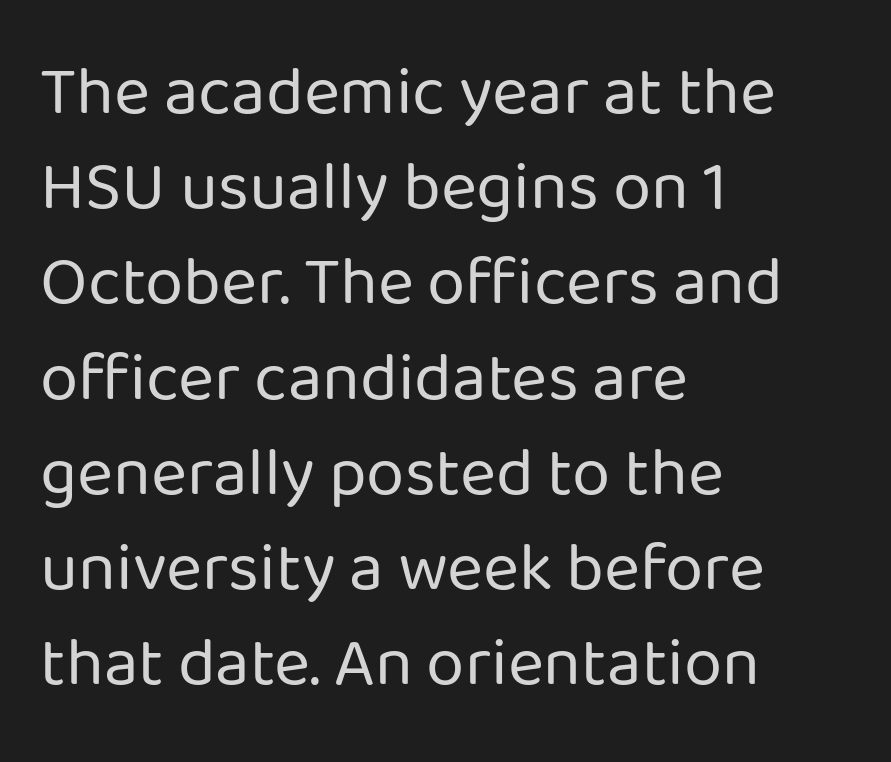
Q: Is the text bold? A: No.
Q: Is the text italic (slanted)? A: No, it is upright.
Q: Is the typeface a serif or a sans-serif typeface? A: Sans-serif.
Q: Is the text underlined? A: No.
Q: How is the paragraph aligned? A: Left-aligned.
Q: Is the spacing between letters normal or unusually wide? A: Normal.
Q: Is the spacing between lines tight, normal or loose? A: Normal.
Q: Width (condensed, normal, or wide)? A: Normal.
Q: Stroke contrast? A: Low.
Q: x-height? A: Medium.
Q: Monospaced? A: No.
